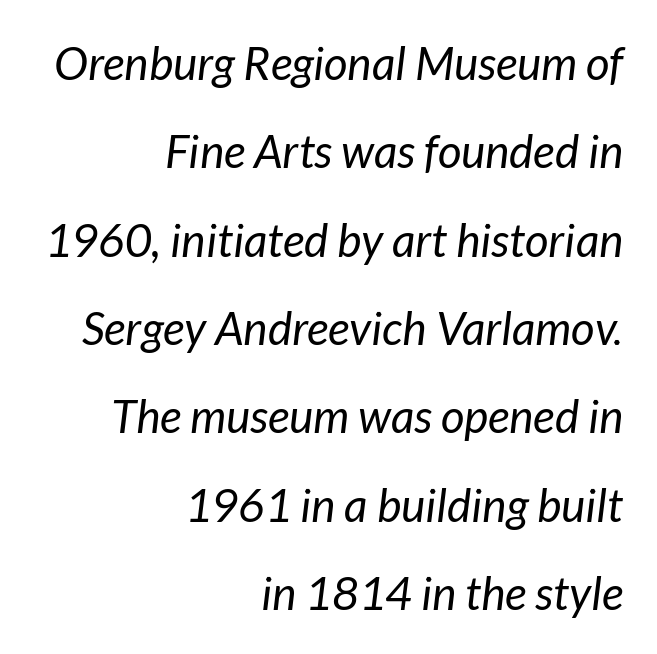
{"italic": "yes", "lean": "right", "slant_degrees": 7, "bold": "no", "weight": "regular", "width": "normal", "stroke_contrast": "low", "x_height": "medium", "monospaced": "no", "underline": "no", "align": "right", "line_spacing": "loose", "line_spacing_ratio": 1.92, "letter_spacing": "normal", "letter_spacing_em": 0.0, "glyph_px": 46}
